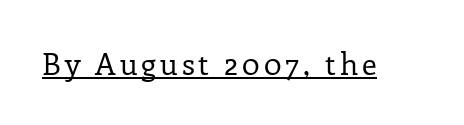
The image shows 30 px regular-weight serif type, upright; set underlined; low stroke contrast and a medium x-height.
